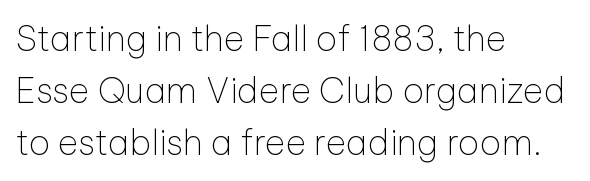
{"serif": "no", "italic": "no", "bold": "no", "weight": "thin", "width": "normal", "stroke_contrast": "low", "x_height": "medium", "monospaced": "no", "underline": "no", "align": "left", "line_spacing": "normal", "line_spacing_ratio": 1.48, "letter_spacing": "normal", "letter_spacing_em": 0.0, "glyph_px": 35}
